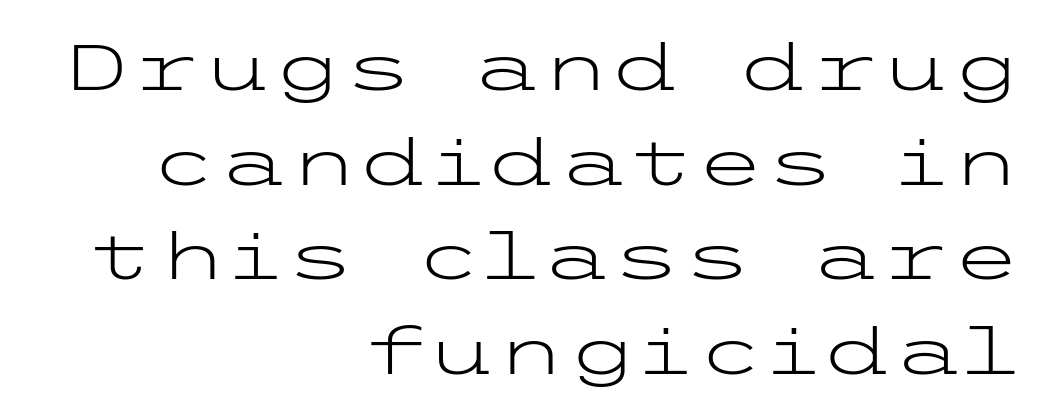
Q: Is the text bold? A: No.
Q: Is the text italic (slanted)? A: No, it is upright.
Q: Is the typeface a serif or a sans-serif typeface? A: Sans-serif.
Q: Is the text underlined? A: No.
Q: How is the paragraph aligned? A: Right-aligned.
Q: Is the spacing between letters normal or unusually wide? A: Normal.
Q: Is the spacing between lines tight, normal or loose? A: Normal.
Q: Width (condensed, normal, or wide)? A: Wide.
Q: Stroke contrast? A: Low.
Q: x-height? A: Medium.
